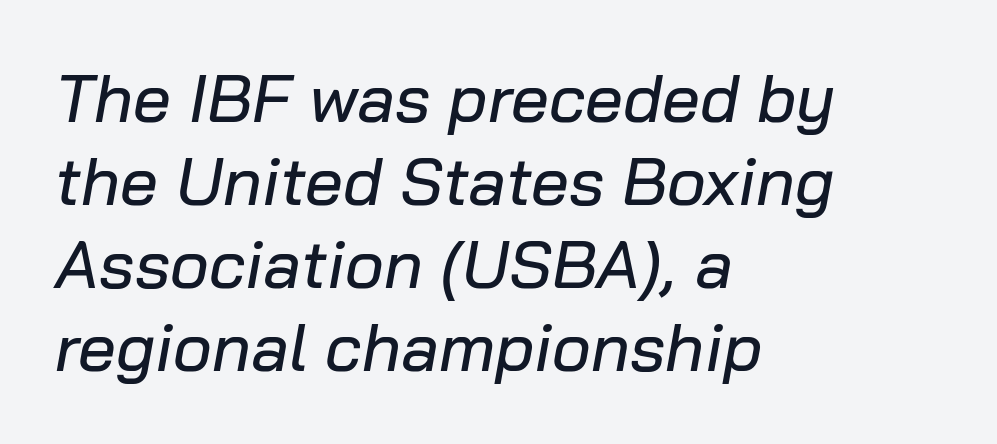
The image shows 67 px text type, italic (leaning right); set left-aligned, line spacing 1.24x, normal letter spacing, not underlined; low stroke contrast and a medium x-height.
